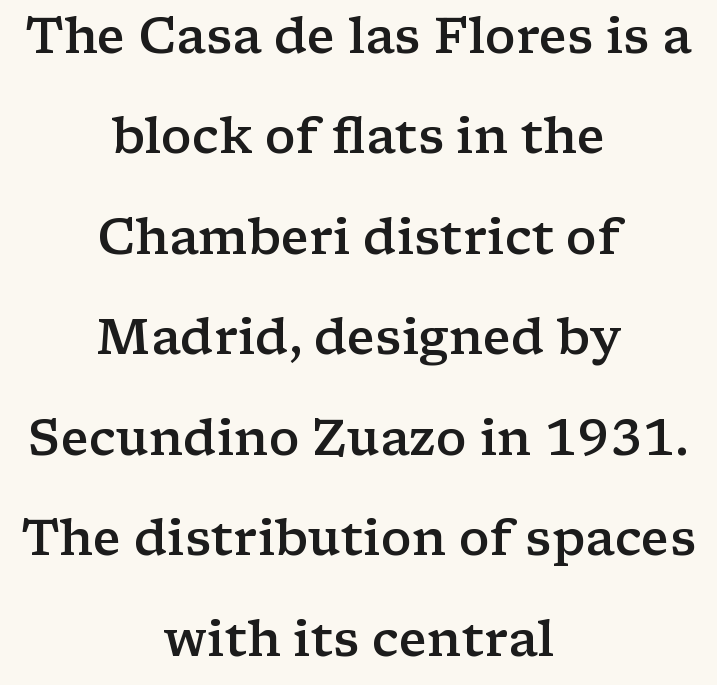
Examine the stroke ends and you'll spot serifs. Loosely led — the rows are spread out. Moderately thickened strokes mark this as semibold type. Anything drawn beneath the words? Only blank space.
